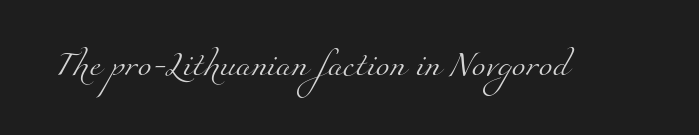
The image shows 25 px text type; set normal letter spacing, not underlined.
